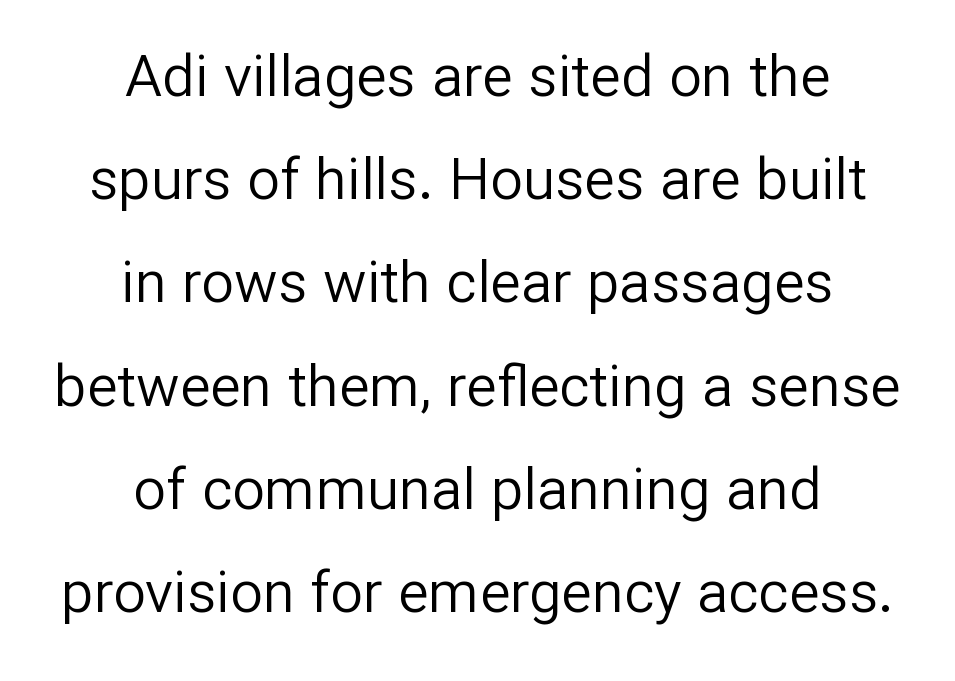
Q: Is the text bold? A: No.
Q: Is the text italic (slanted)? A: No, it is upright.
Q: Is the typeface a serif or a sans-serif typeface? A: Sans-serif.
Q: Is the text underlined? A: No.
Q: How is the paragraph aligned? A: Centered.
Q: Is the spacing between letters normal or unusually wide? A: Normal.
Q: Width (condensed, normal, or wide)? A: Normal.
Q: Stroke contrast? A: Low.
Q: x-height? A: Medium.
Q: Monospaced? A: No.
